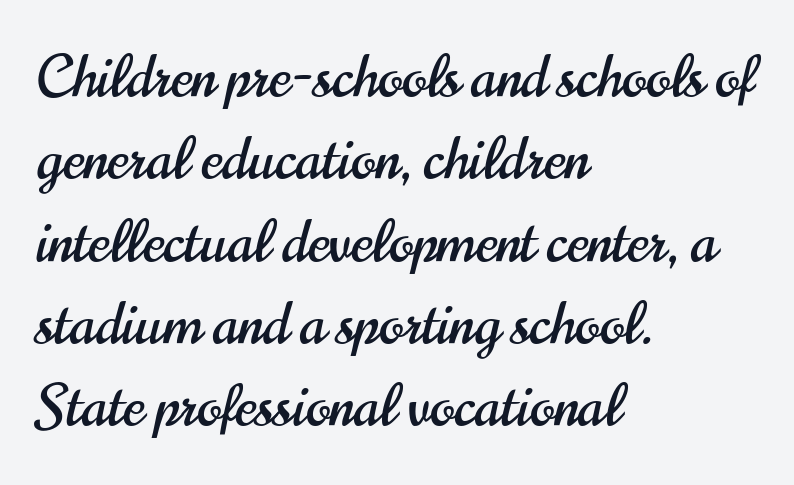
The image shows 58 px condensed sans-serif type; set left-aligned, normal line spacing (1.42x), normal letter spacing, not underlined; high stroke contrast and a small x-height.
